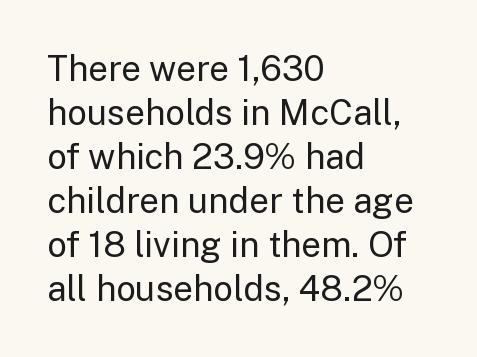
The image shows 35 px regular-weight sans-serif type, upright; set left-aligned, normal line spacing (1.26x), normal letter spacing, not underlined; low stroke contrast and a medium x-height.
